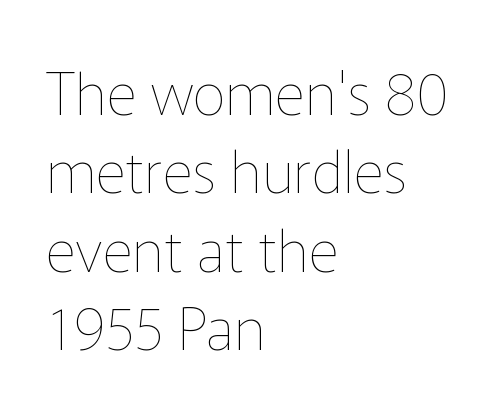
Compared with typical body copy, the letter spacing here is the same. The face used here is proportionally spaced, like ordinary book or web type. The setting favours the left margin, as ordinary paragraphs usually do. A bare baseline throughout the passage. Honestly, the row spacing looks completely unremarkable. A light-to-regular cut is what we see here.
